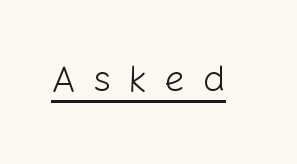
The image shows 37 px light sans-serif type, upright; set unusually wide letter spacing (+0.46 em), underlined; low stroke contrast and a medium x-height.
